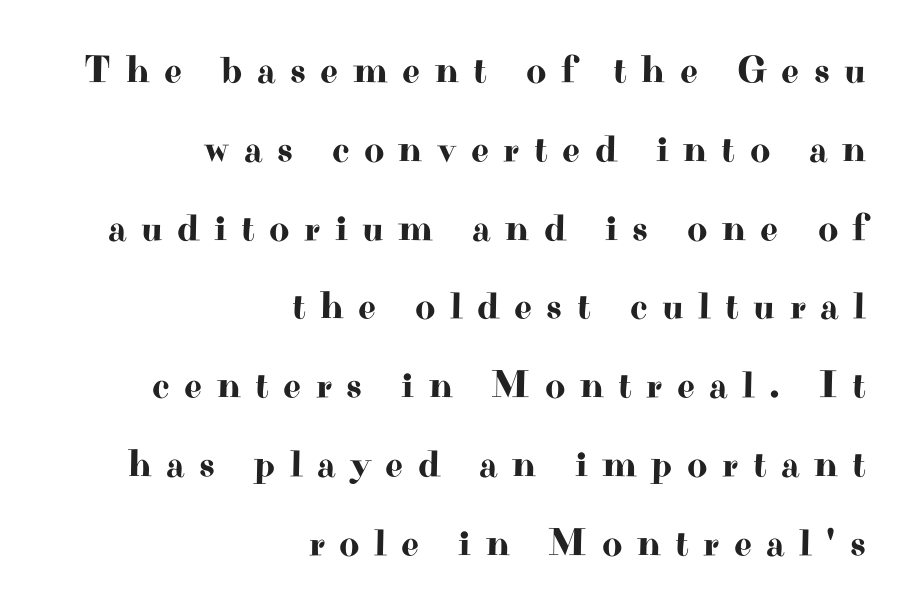
Looks like regular typesetting: each glyph gets only the width it needs. The vertical gap from one line to the next is large. Someone cranked the tracking dial way up on this one. When letters stand straight like this, we call the style roman or upright. The space directly below the letters is spotless. Caption: multi-line text, flush right, ragged left.
